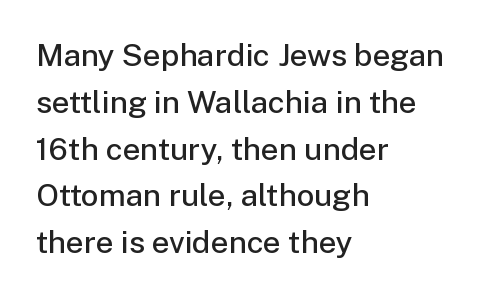
The image shows 31 px semibold sans-serif type, upright; set left-aligned, normal line spacing (1.51x), normal letter spacing, not underlined; low stroke contrast and a medium x-height.
